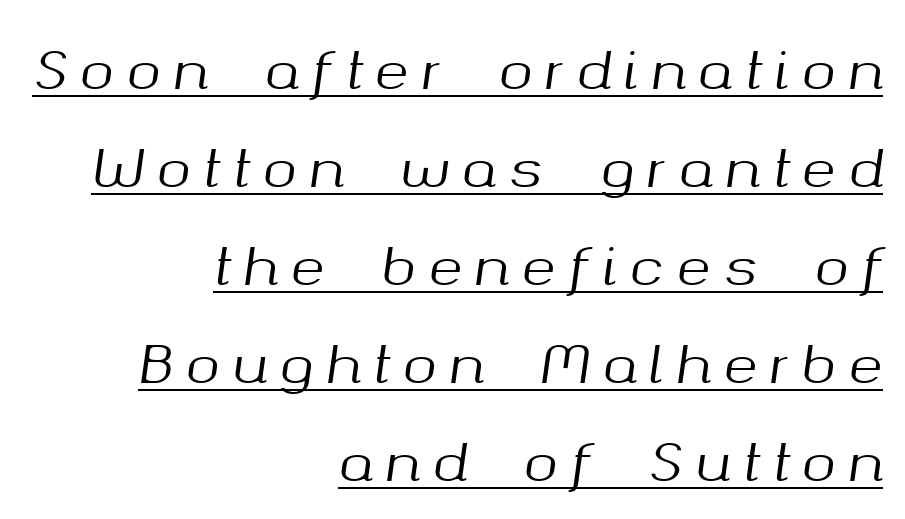
The image shows 51 px text type, italic (leaning right); set right-aligned, loose line spacing (1.92x), unusually wide letter spacing (+0.25 em), underlined; medium stroke contrast and a medium x-height.
